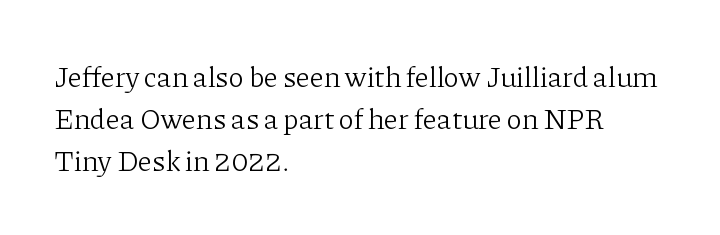
The image shows 29 px light serif type, upright; set left-aligned, normal line spacing (1.45x), normal letter spacing, not underlined; low stroke contrast and a medium x-height.
